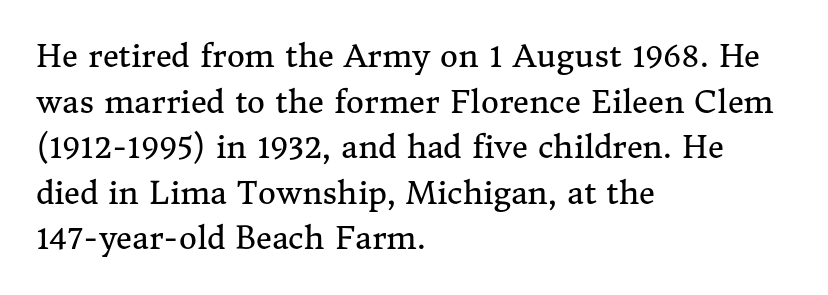
Q: Is the text bold? A: No.
Q: Is the text italic (slanted)? A: No, it is upright.
Q: Is the typeface a serif or a sans-serif typeface? A: Serif.
Q: Is the text underlined? A: No.
Q: How is the paragraph aligned? A: Left-aligned.
Q: Is the spacing between letters normal or unusually wide? A: Normal.
Q: Is the spacing between lines tight, normal or loose? A: Normal.
Q: Width (condensed, normal, or wide)? A: Normal.
Q: Stroke contrast? A: Medium.
Q: x-height? A: Medium.
Q: Monospaced? A: No.
